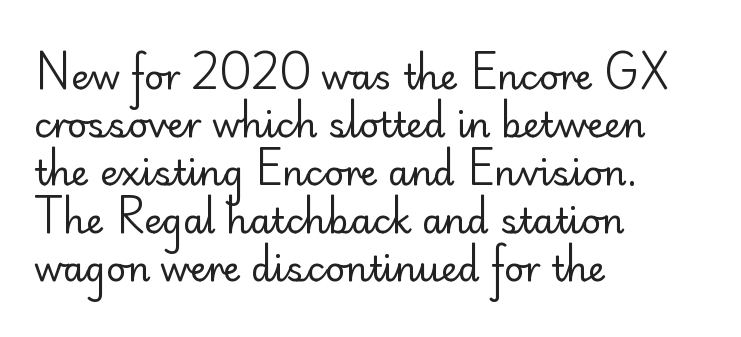
The image shows 35 px regular-weight sans-serif type, upright; set left-aligned, normal line spacing (1.37x), normal letter spacing, not underlined; low stroke contrast and a small x-height.
